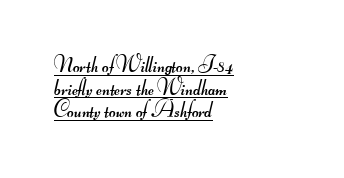
The passage is arranged the way most books set body copy — flush left. The rendering uses the underline text-decoration. Compared with typical paragraphs, the rows here are closer together. No letter is thick-stroked: the sample isn't bold. Here the glyphs are tracked normally, forming tight word shapes.
